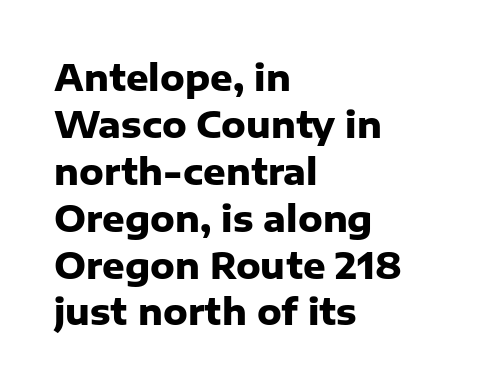
{"serif": "no", "italic": "no", "bold": "yes", "weight": "heavy", "width": "normal", "stroke_contrast": "low", "x_height": "medium", "monospaced": "no", "underline": "no", "align": "left", "line_spacing": "normal", "line_spacing_ratio": 1.34, "letter_spacing": "normal", "letter_spacing_em": 0.0, "glyph_px": 35}
